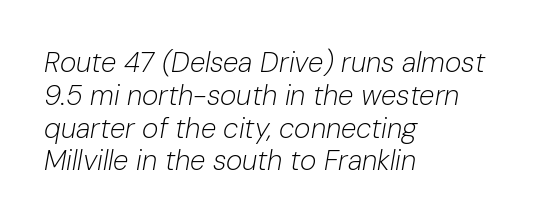
Q: Is the text bold? A: No.
Q: Is the text italic (slanted)? A: Yes, it leans right by about 10 degrees.
Q: Is the text underlined? A: No.
Q: How is the paragraph aligned? A: Left-aligned.
Q: Is the spacing between letters normal or unusually wide? A: Normal.
Q: Width (condensed, normal, or wide)? A: Normal.
Q: Stroke contrast? A: Low.
Q: x-height? A: Medium.
Q: Monospaced? A: No.
